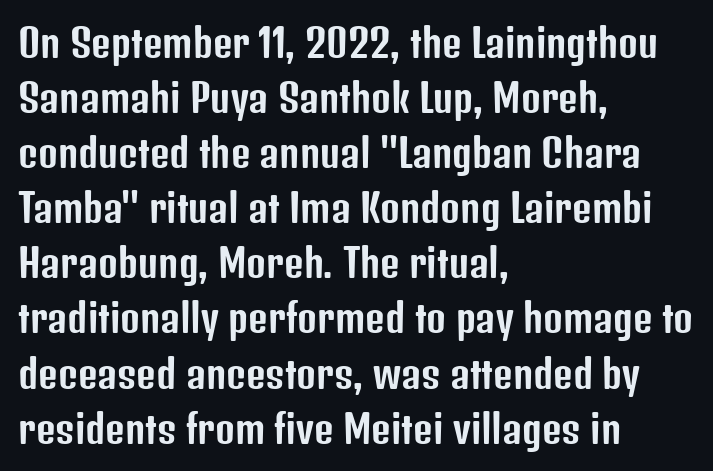
{"serif": "no", "italic": "no", "width": "condensed", "stroke_contrast": "low", "x_height": "medium", "monospaced": "no", "underline": "no", "align": "left", "line_spacing": "normal", "line_spacing_ratio": 1.45, "letter_spacing": "normal", "letter_spacing_em": 0.0, "glyph_px": 38}
